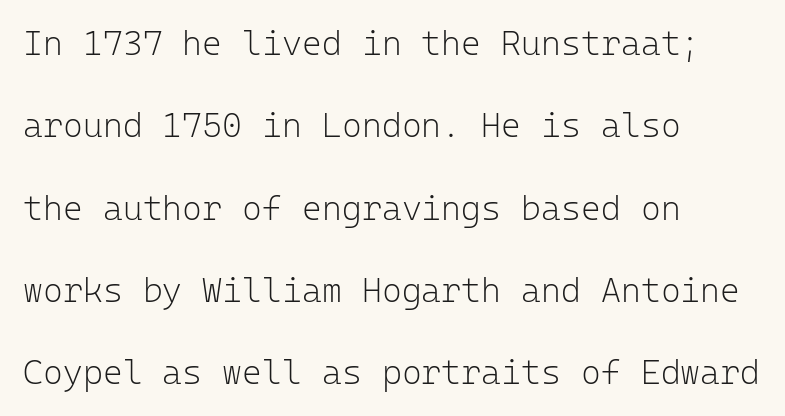
The image shows 34 px light sans-serif type, upright, monospaced; set left-aligned, loose line spacing (2.42x), normal letter spacing, not underlined; low stroke contrast and a medium x-height.
